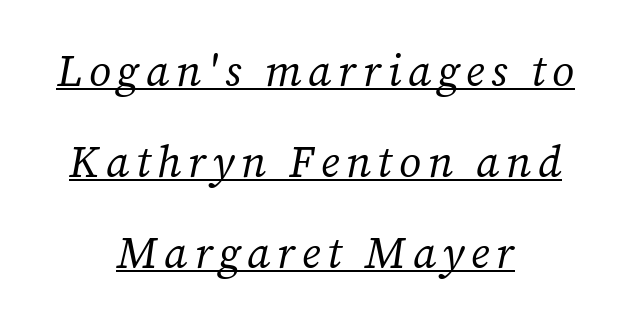
Q: Is the text bold? A: No.
Q: Is the text italic (slanted)? A: Yes, it leans right by about 12 degrees.
Q: Is the typeface a serif or a sans-serif typeface? A: Serif.
Q: Is the text underlined? A: Yes.
Q: How is the paragraph aligned? A: Centered.
Q: Is the spacing between lines tight, normal or loose? A: Loose.
Q: Width (condensed, normal, or wide)? A: Normal.
Q: Stroke contrast? A: Medium.
Q: x-height? A: Medium.
Q: Monospaced? A: No.
